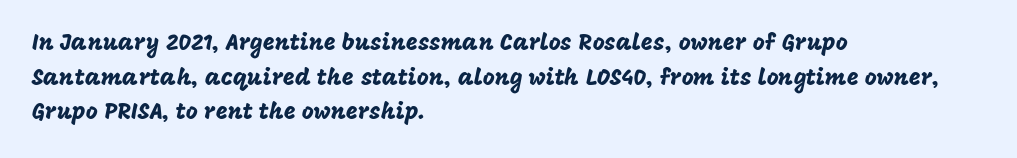
Students, observe: this is what conventionally led text looks like. Has an underline been added? It has not. Words appear dense and cohesive because spacing is normal. If you drew a ruler down the left edge, every line would touch it.
